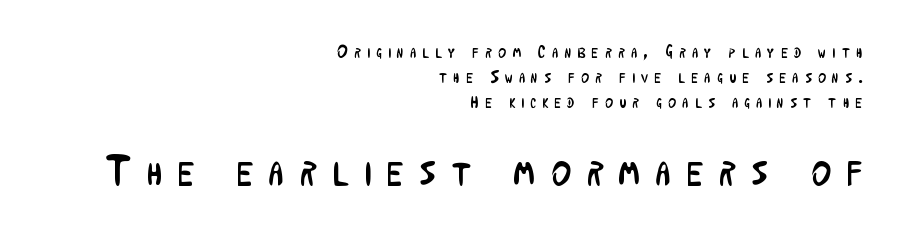
Q: Is the text bold? A: No.
Q: Is the text italic (slanted)? A: No, it is upright.
Q: Is the typeface a serif or a sans-serif typeface? A: Sans-serif.
Q: Is the text underlined? A: No.
Q: How is the paragraph aligned? A: Right-aligned.
Q: Is the spacing between letters normal or unusually wide? A: Unusually wide.
Q: Is the spacing between lines tight, normal or loose? A: Normal.
Q: Which block of text is set in a larger size, the first (top) or the second (bottom)? A: The second (bottom) one.
Q: Width (condensed, normal, or wide)? A: Condensed.
Q: Stroke contrast? A: Low.
Q: x-height? A: Medium.
Q: Monospaced? A: No.
